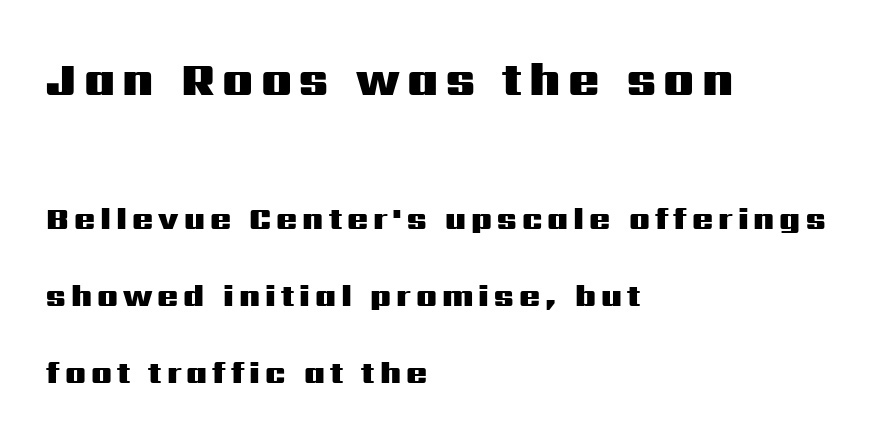
Q: Is the text bold? A: Yes.
Q: Is the text italic (slanted)? A: No, it is upright.
Q: Is the typeface a serif or a sans-serif typeface? A: Sans-serif.
Q: Is the text underlined? A: No.
Q: How is the paragraph aligned? A: Left-aligned.
Q: Is the spacing between lines tight, normal or loose? A: Loose.
Q: Which block of text is set in a larger size, the first (top) or the second (bottom)? A: The first (top) one.
Q: Width (condensed, normal, or wide)? A: Wide.
Q: Stroke contrast? A: Medium.
Q: x-height? A: Medium.
Q: Monospaced? A: No.
